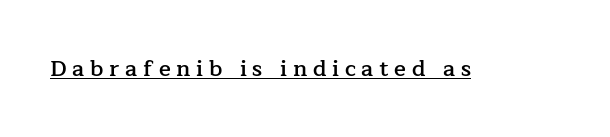
The image shows 22 px text type, upright; set unusually wide letter spacing (+0.26 em), underlined.
